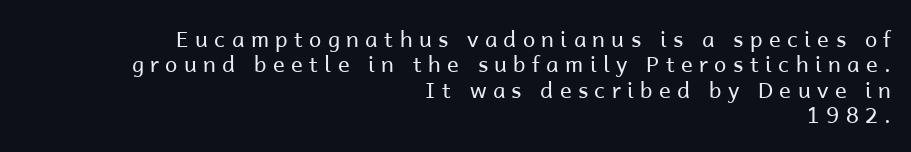
Tracking value appears strongly positive — letters spread wide. Is there much room between lines? No — they nearly touch. Upright lettering throughout. A quiet, ordinary-to-light weight characterises the typeface. The glyphs are unaccompanied by any horizontal stroke below them. Is the block centered? No — it sits flush against the right margin.
